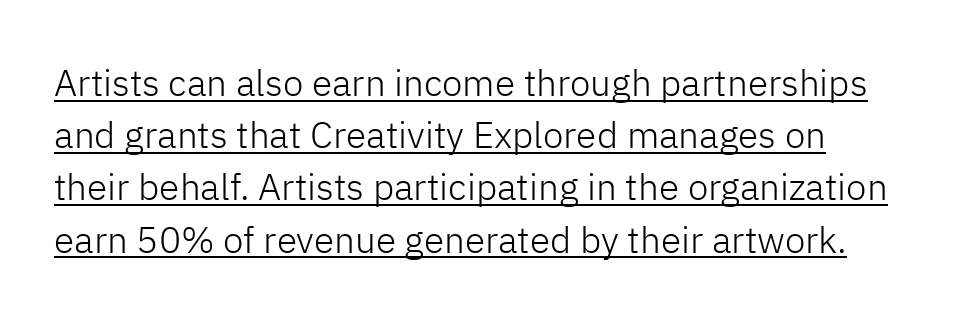
Q: Is the text bold? A: No.
Q: Is the text italic (slanted)? A: No, it is upright.
Q: Is the typeface a serif or a sans-serif typeface? A: Sans-serif.
Q: Is the text underlined? A: Yes.
Q: Is the spacing between letters normal or unusually wide? A: Normal.
Q: Is the spacing between lines tight, normal or loose? A: Normal.
Q: Width (condensed, normal, or wide)? A: Normal.
Q: Stroke contrast? A: Low.
Q: x-height? A: Medium.
Q: Monospaced? A: No.
